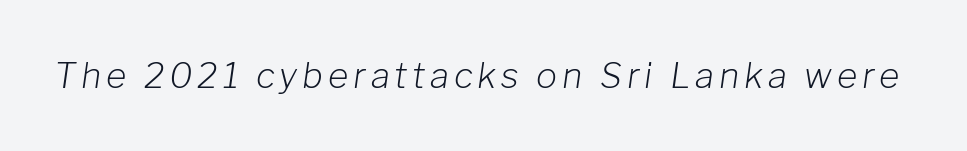
Is the stroke heavy? The answer is a plain regular-or-lighter. Descenders hang freely into open space. Here the designer chose a conventional face with non-uniform glyph widths. Compared with ordinary roman type, these characters are visibly tilted.
